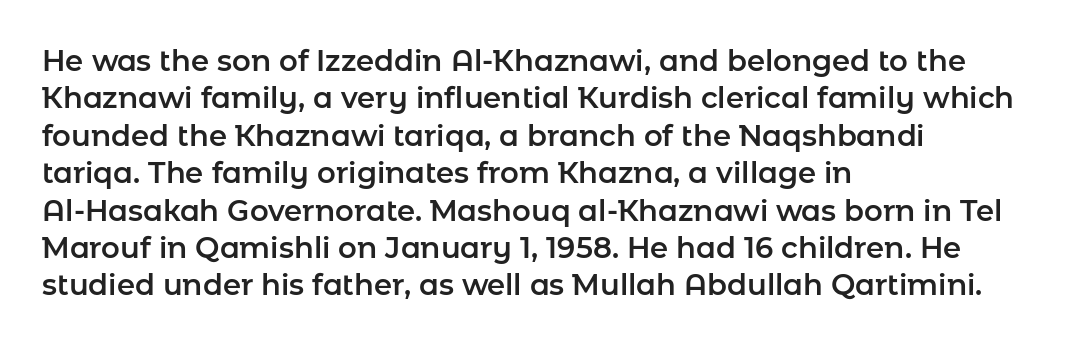
Q: Is the text italic (slanted)? A: No, it is upright.
Q: Is the typeface a serif or a sans-serif typeface? A: Sans-serif.
Q: Is the text underlined? A: No.
Q: How is the paragraph aligned? A: Left-aligned.
Q: Is the spacing between letters normal or unusually wide? A: Normal.
Q: Is the spacing between lines tight, normal or loose? A: Normal.
Q: Width (condensed, normal, or wide)? A: Normal.
Q: Stroke contrast? A: Low.
Q: x-height? A: Medium.
Q: Monospaced? A: No.
